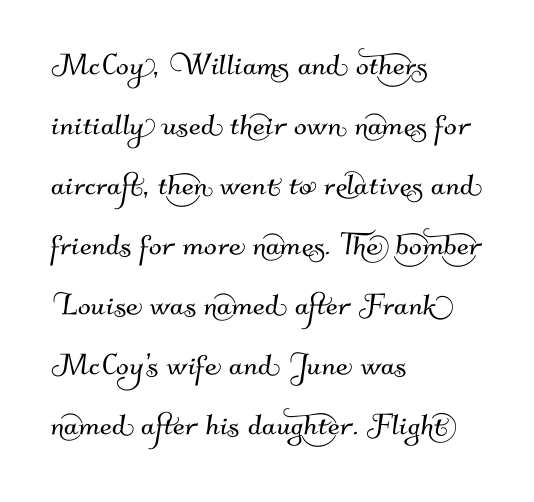
{"serif": "no", "width": "normal", "stroke_contrast": "medium", "x_height": "small", "monospaced": "no", "underline": "no", "align": "left", "line_spacing": "normal", "line_spacing_ratio": 1.58, "letter_spacing": "normal", "letter_spacing_em": 0.0, "glyph_px": 38}
